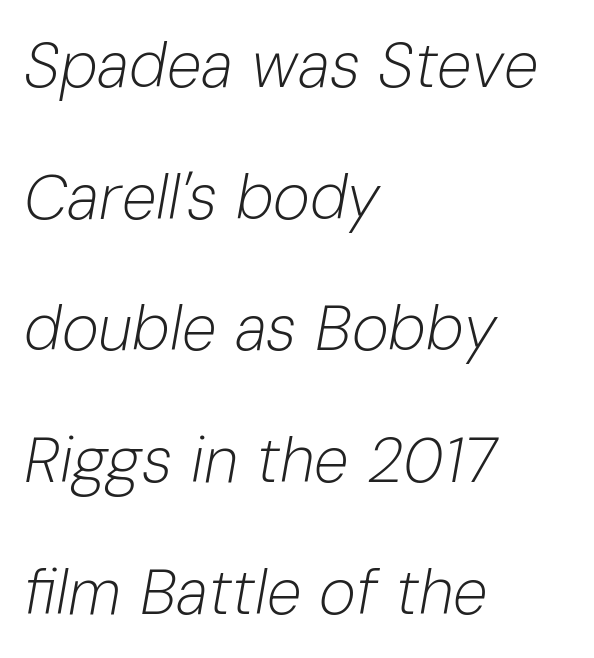
Q: Is the text bold? A: No.
Q: Is the text italic (slanted)? A: Yes, it leans right by about 10 degrees.
Q: Is the text underlined? A: No.
Q: How is the paragraph aligned? A: Left-aligned.
Q: Is the spacing between letters normal or unusually wide? A: Normal.
Q: Is the spacing between lines tight, normal or loose? A: Loose.
Q: Width (condensed, normal, or wide)? A: Normal.
Q: Stroke contrast? A: Low.
Q: x-height? A: Medium.
Q: Monospaced? A: No.
